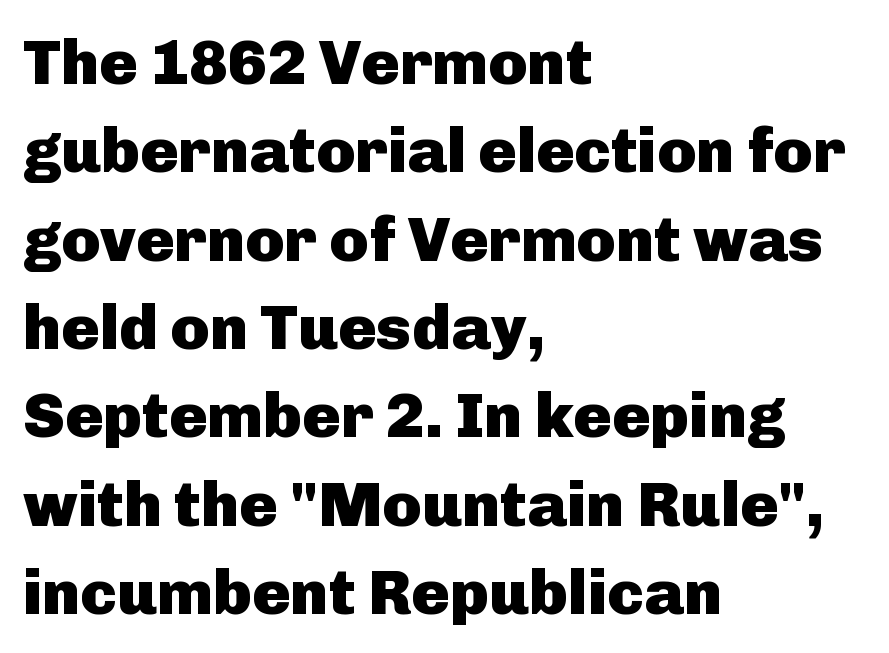
Q: Is the text bold? A: Yes.
Q: Is the text italic (slanted)? A: No, it is upright.
Q: Is the typeface a serif or a sans-serif typeface? A: Sans-serif.
Q: Is the text underlined? A: No.
Q: How is the paragraph aligned? A: Left-aligned.
Q: Is the spacing between letters normal or unusually wide? A: Normal.
Q: Is the spacing between lines tight, normal or loose? A: Normal.
Q: Width (condensed, normal, or wide)? A: Normal.
Q: Stroke contrast? A: Low.
Q: x-height? A: Medium.
Q: Monospaced? A: No.
